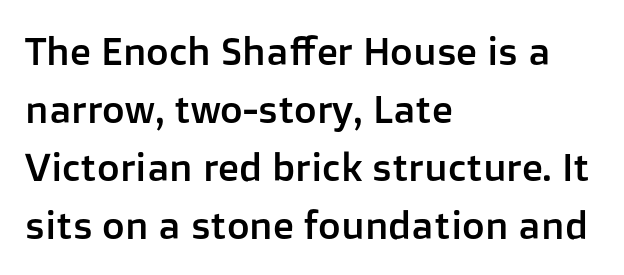
The strip under each line holds only bare page. Horizontally, the lines are justified to the leading edge only. What kind of face is this? One without serifs — a sans. The rows are spaced the way most documents space them. The type sits square on the baseline with zero lean. Letter spacing: default.
